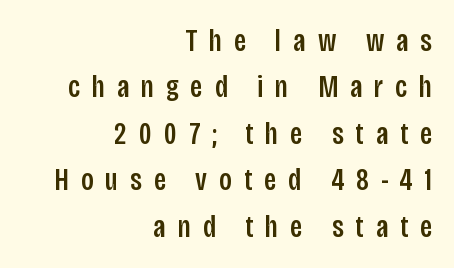
The image shows 31 px condensed sans-serif type, upright; set right-aligned, normal line spacing (1.5x), unusually wide letter spacing (+0.39 em), not underlined; low stroke contrast and a large x-height.
